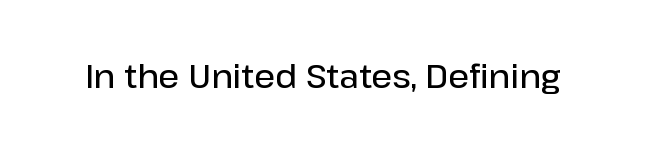
Q: Is the text bold? A: Semi-bold.
Q: Is the text italic (slanted)? A: No, it is upright.
Q: Is the typeface a serif or a sans-serif typeface? A: Sans-serif.
Q: Is the text underlined? A: No.
Q: Is the spacing between letters normal or unusually wide? A: Normal.
Q: Width (condensed, normal, or wide)? A: Normal.
Q: Stroke contrast? A: Low.
Q: x-height? A: Medium.
Q: Monospaced? A: No.
